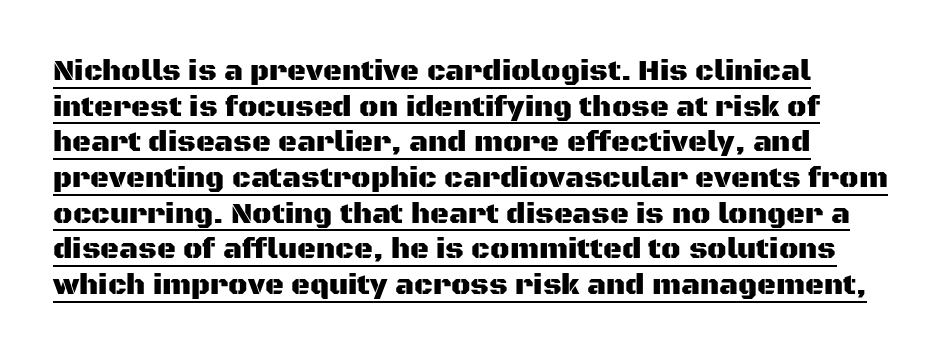
The image shows 29 px sans-serif type, upright; set line spacing 1.23x, normal letter spacing, underlined; medium stroke contrast and a large x-height.
